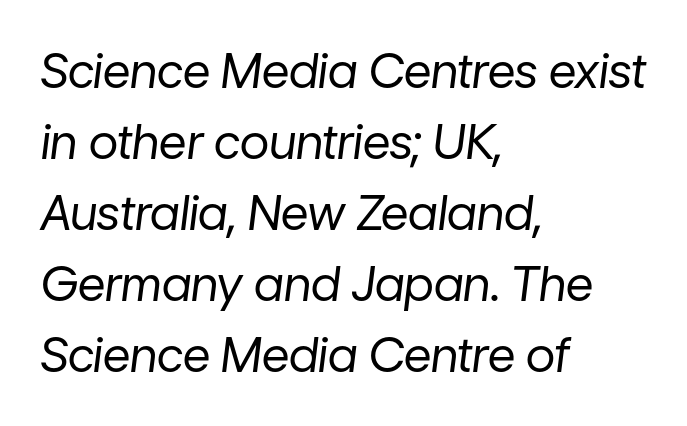
The image shows 48 px regular-weight type, italic (leaning right); set left-aligned, normal line spacing (1.48x), normal letter spacing, not underlined; low stroke contrast and a medium x-height.
